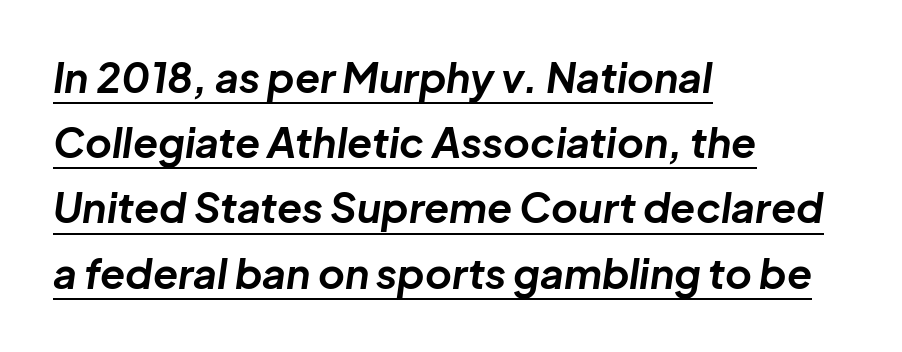
The image shows 41 px bold type, italic (leaning right); set left-aligned, normal line spacing (1.59x), normal letter spacing, underlined; low stroke contrast and a medium x-height.
